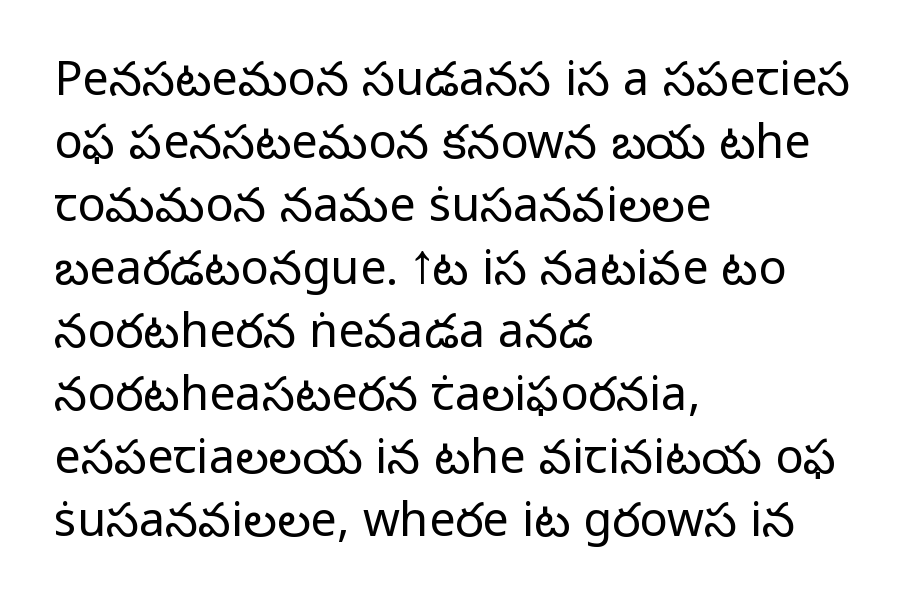
If you drew a line through each stem, it would be perfectly vertical. This sample has the flowing, uneven cadence of proportional lettering. The weight tops out at a normal text grade. Quick note: interline space is typical. Alignment: flush left.
